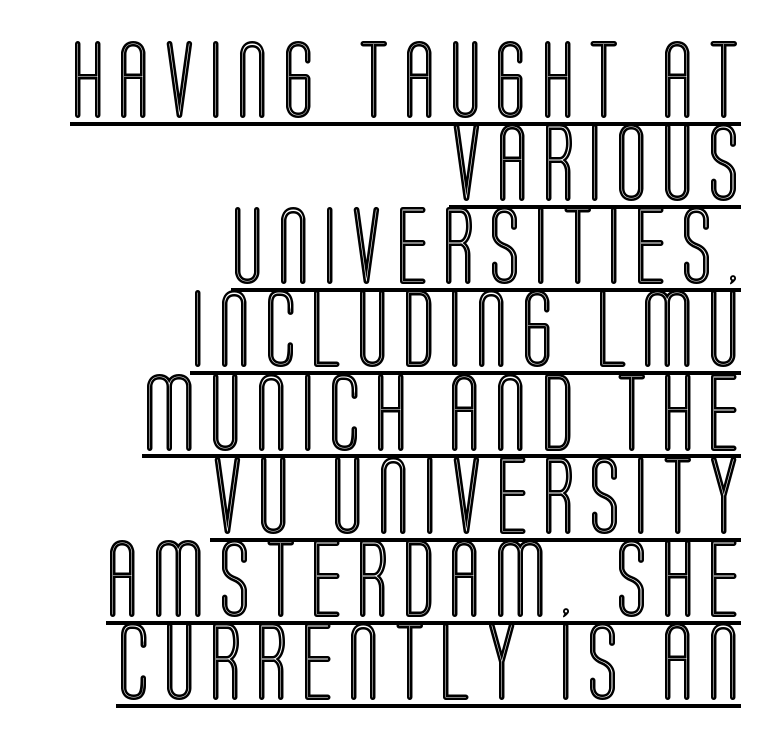
Q: Is the text italic (slanted)? A: No, it is upright.
Q: Is the text underlined? A: Yes.
Q: How is the paragraph aligned? A: Right-aligned.
Q: Is the spacing between lines tight, normal or loose? A: Tight.
Q: Width (condensed, normal, or wide)? A: Condensed.
Q: x-height? A: Large.
Q: Monospaced? A: No.
